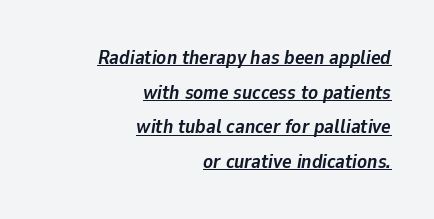
{"italic": "yes", "lean": "right", "slant_degrees": 9, "bold": "yes", "underline": "yes", "align": "right", "line_spacing_ratio": 1.73, "letter_spacing": "normal", "letter_spacing_em": 0.0, "glyph_px": 20}
